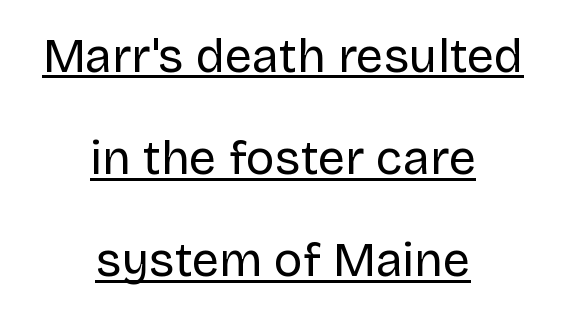
Q: Is the text bold? A: No.
Q: Is the text italic (slanted)? A: No, it is upright.
Q: Is the typeface a serif or a sans-serif typeface? A: Sans-serif.
Q: Is the text underlined? A: Yes.
Q: How is the paragraph aligned? A: Centered.
Q: Is the spacing between letters normal or unusually wide? A: Normal.
Q: Is the spacing between lines tight, normal or loose? A: Loose.
Q: Width (condensed, normal, or wide)? A: Normal.
Q: Stroke contrast? A: Low.
Q: x-height? A: Large.
Q: Monospaced? A: No.
